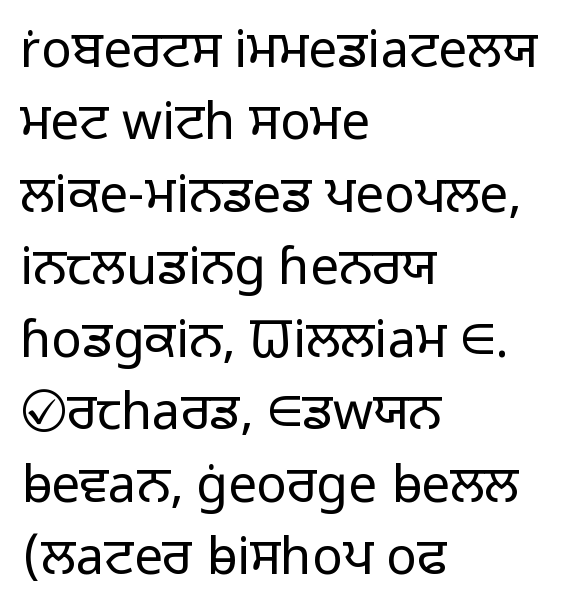
Does the leading feel generous? No, just average. The characters display no serif detailing; their extremities are plain. Do the letters lean? They stand straight. Type without underlining. Inter-character spacing is left at the font's built-in metrics.
